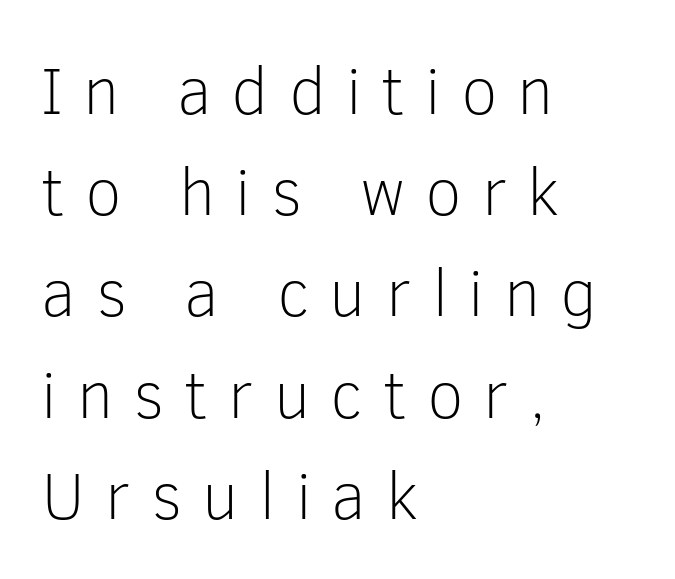
{"serif": "no", "italic": "no", "bold": "no", "weight": "light", "width": "normal", "stroke_contrast": "low", "x_height": "medium", "monospaced": "no", "underline": "no", "align": "left", "line_spacing": "normal", "line_spacing_ratio": 1.51, "letter_spacing": "wide", "letter_spacing_em": 0.3, "glyph_px": 67}
